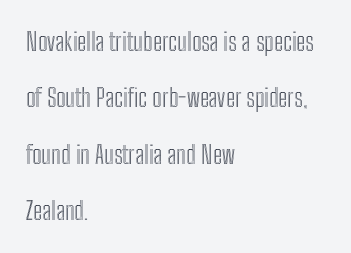
The image shows 25 px text type, upright; set left-aligned, loose line spacing (2.26x), normal letter spacing, not underlined.
